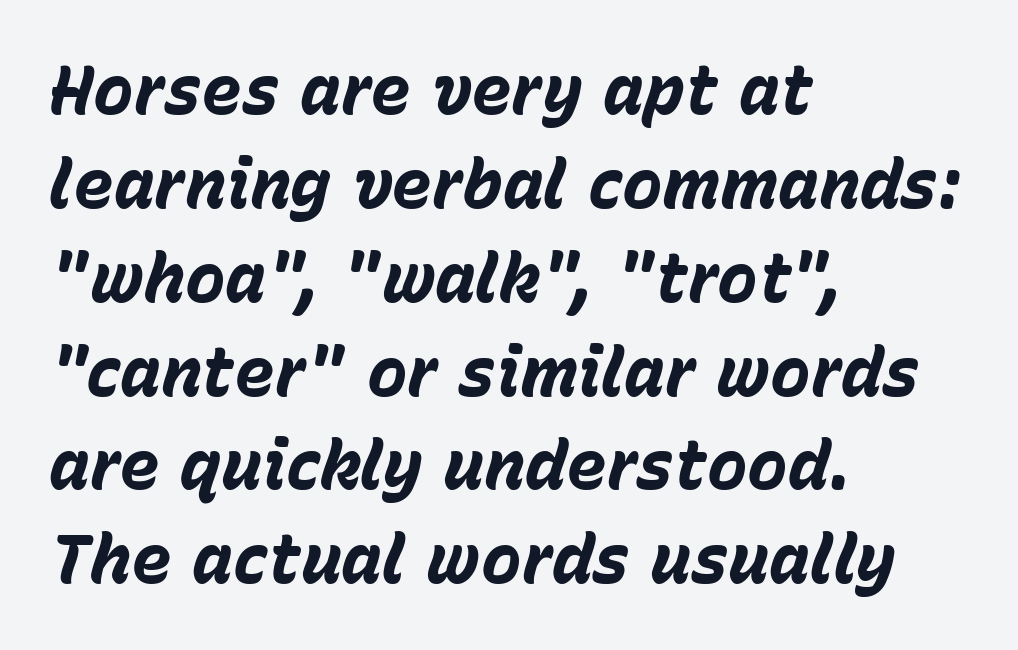
{"italic": "yes", "lean": "right", "slant_degrees": 15, "bold": "yes", "weight": "bold", "width": "normal", "stroke_contrast": "low", "x_height": "medium", "monospaced": "no", "underline": "no", "align": "left", "line_spacing": "normal", "line_spacing_ratio": 1.38, "letter_spacing": "normal", "letter_spacing_em": 0.0, "glyph_px": 68}
